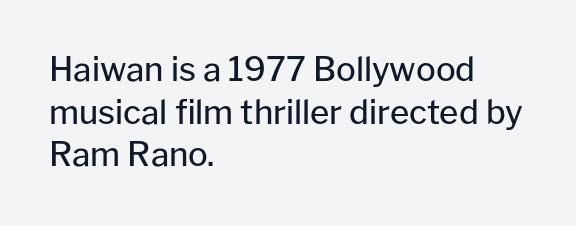
How would I describe the line gaps? Plain and ordinary. A typesetter would call this proportional, since set widths differ per character. The font family rendered here belongs to the sans-serif group. No chunkiness to these letters — they're not bold. Clear beneath every line of the passage. Line starts are locked; line ends wander.
